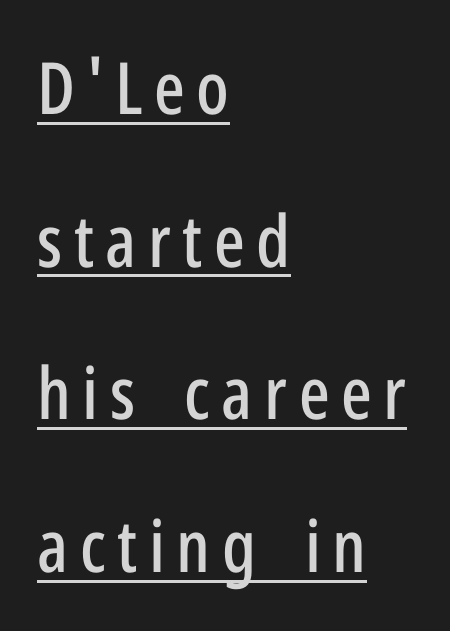
Reading down the block, your eye returns to a fixed left position each line. Notice the wide empty band between every row — that's loose leading. Look at the bottom of the vertical strokes: they stop flat, with no serifs. Italic: no, the glyphs are upright roman. The words here are underlined.
